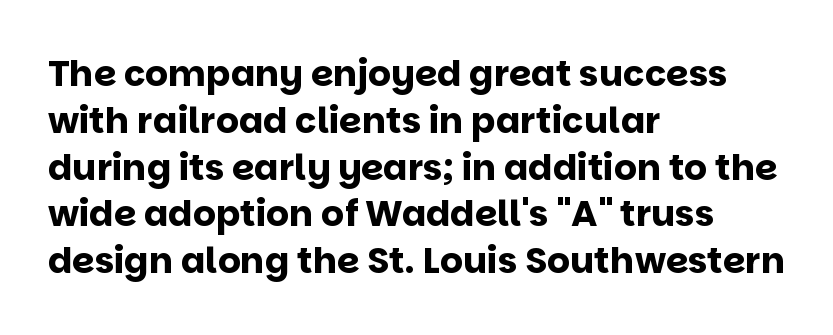
The image shows 36 px bold sans-serif type, upright; set left-aligned, normal line spacing (1.3x), normal letter spacing, not underlined; low stroke contrast and a large x-height.
